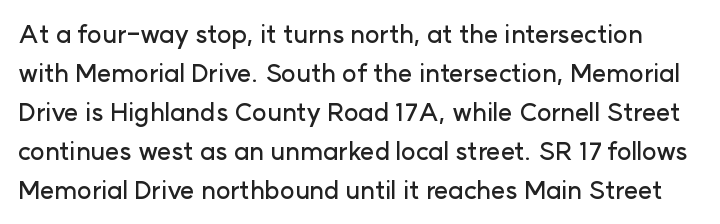
A normal amount of white space separates one row of letters from the next. How are the letters spaced? Ordinarily, with no added tracking. Plain, unruled lines of type. Upright lettering throughout.
